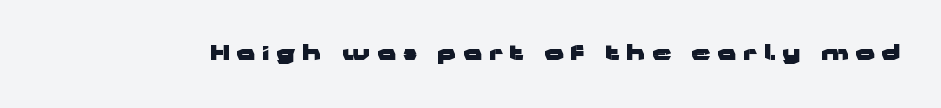
Q: Is the text bold? A: Yes.
Q: Is the text italic (slanted)? A: No, it is upright.
Q: Is the text underlined? A: No.
Q: Is the spacing between letters normal or unusually wide? A: Unusually wide.
